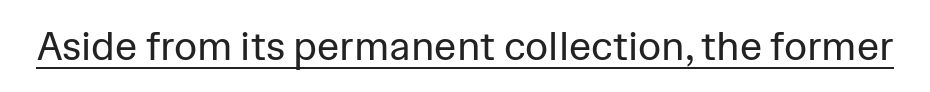
Q: Is the text bold? A: No.
Q: Is the text italic (slanted)? A: No, it is upright.
Q: Is the typeface a serif or a sans-serif typeface? A: Sans-serif.
Q: Is the text underlined? A: Yes.
Q: Is the spacing between letters normal or unusually wide? A: Normal.
Q: Width (condensed, normal, or wide)? A: Normal.
Q: Stroke contrast? A: Low.
Q: x-height? A: Medium.
Q: Monospaced? A: No.
